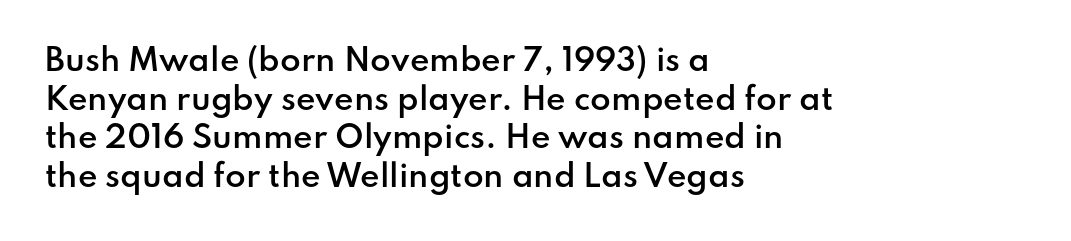
The image shows 30 px semibold sans-serif type, upright; set left-aligned, normal line spacing (1.29x), normal letter spacing, not underlined; low stroke contrast and a small x-height.
